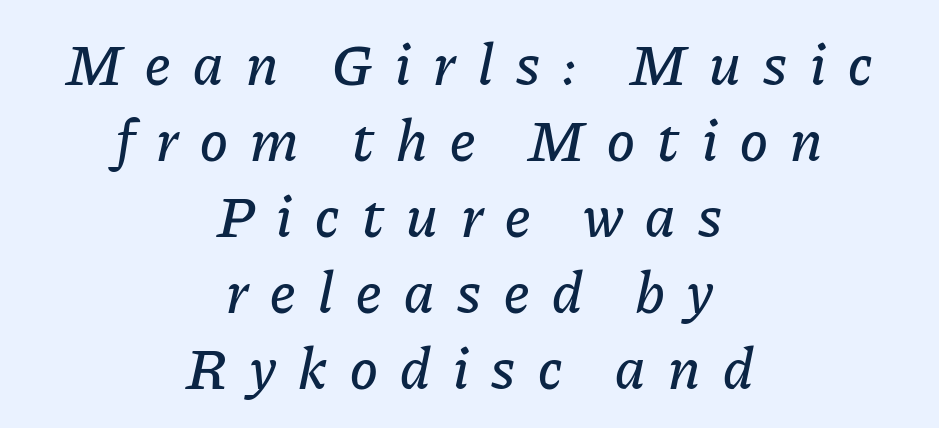
Notice how the passage keeps no hard edge, just a central spine. The gap between lines stays unmarked. Leading: standard. Display-style spreading of the glyphs; the letterfit is very open. Does the lettering tilt? It does — this is italic. The face used here is proportionally spaced, like ordinary book or web type.
